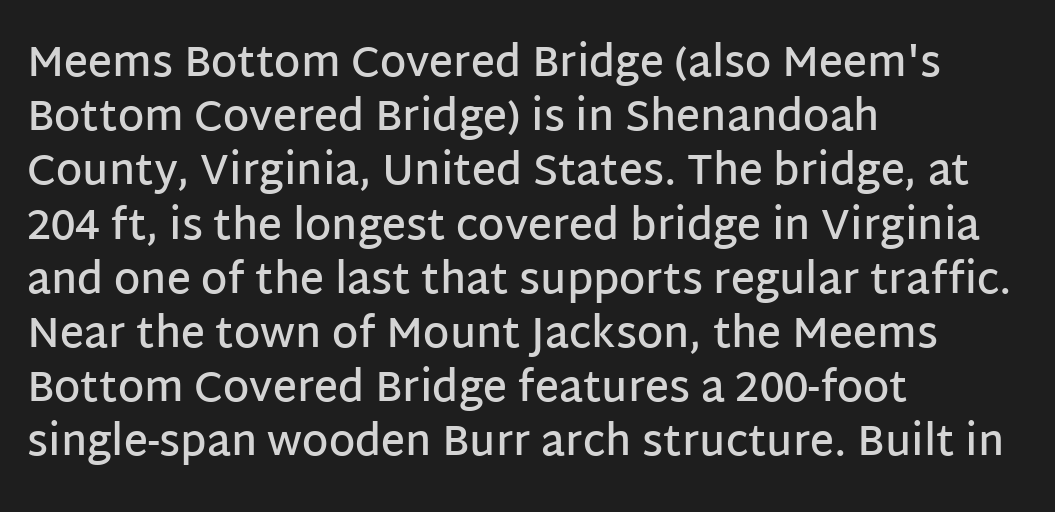
The space beneath each line is pristine and unruled. The typesetting leans somewhat heavy: a semibold. Observe the ordinary spacing: letters are neighbours, not strangers. A classic flush-left, rag-right setting is used for this passage.
